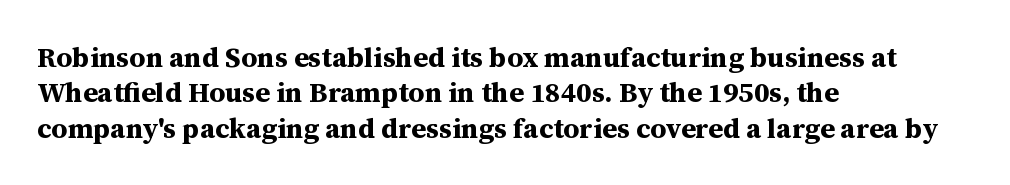
Leading matches the norm, producing a regular column. Layout note: lines flush left. Words float on clear page, feet unadorned. The face used here is proportionally spaced, like ordinary book or web type.
